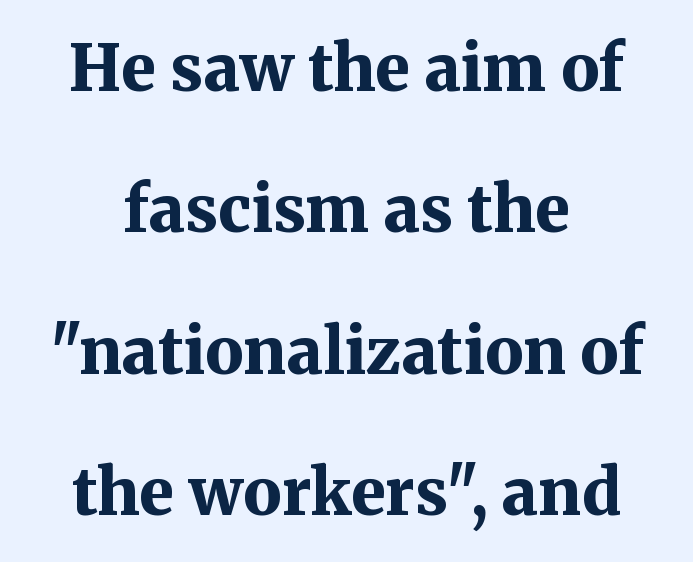
Q: Is the text bold? A: Yes.
Q: Is the text italic (slanted)? A: No, it is upright.
Q: Is the typeface a serif or a sans-serif typeface? A: Serif.
Q: Is the text underlined? A: No.
Q: How is the paragraph aligned? A: Centered.
Q: Is the spacing between letters normal or unusually wide? A: Normal.
Q: Is the spacing between lines tight, normal or loose? A: Loose.
Q: Width (condensed, normal, or wide)? A: Normal.
Q: Stroke contrast? A: Medium.
Q: x-height? A: Medium.
Q: Monospaced? A: No.
